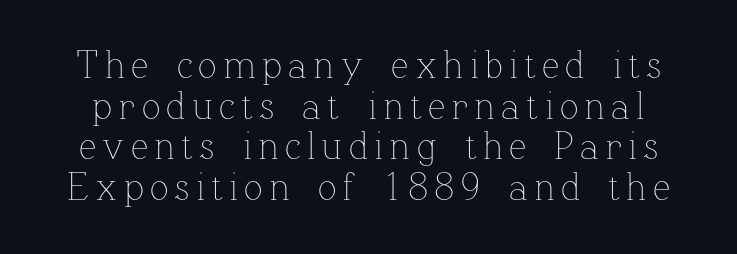
Q: Is the text bold? A: No.
Q: Is the text italic (slanted)? A: No, it is upright.
Q: Is the text underlined? A: No.
Q: Is the spacing between lines tight, normal or loose? A: Tight.
Q: Width (condensed, normal, or wide)? A: Normal.
Q: Stroke contrast? A: Low.
Q: x-height? A: Medium.
Q: Monospaced? A: No.
